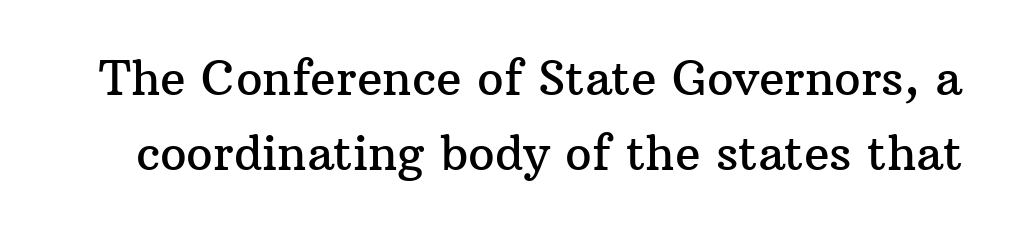
Typographically, this falls in the serif category. The string is rendered with underlining switched off. Horizontal bands of white between lines are of average thickness. The face used here is proportionally spaced, like ordinary book or web type. These lines were composed using upright roman letters.
